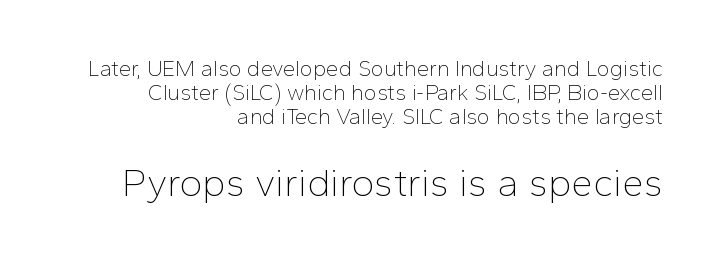
The image shows 39 px thin sans-serif type, upright; set right-aligned, tight line spacing (1.09x), normal letter spacing, not underlined; the second (bottom) block is 1.77x larger; low stroke contrast and a medium x-height.
